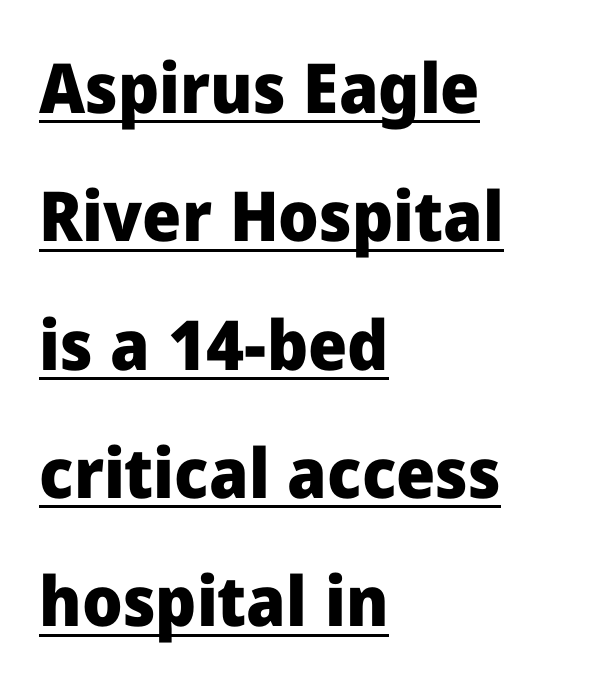
Is this a sans? Yes — the strokes have no serifs. The gaps between neighbouring characters are ordinary and unremarkable. Quick note: underline on. Each letter keeps its own natural width here, so spacing adapts to shape.
